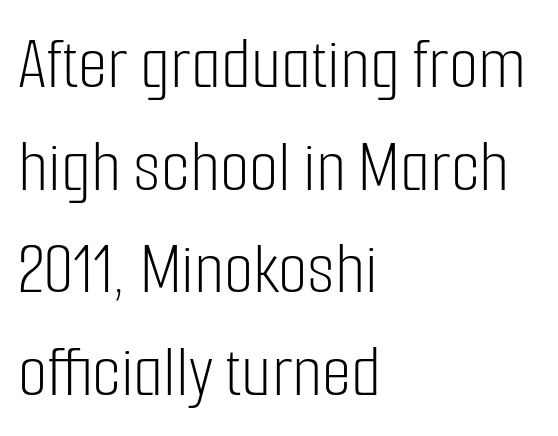
The image shows 76 px light, condensed sans-serif type, upright; set left-aligned, normal line spacing (1.35x), normal letter spacing, not underlined; low stroke contrast and a medium x-height.
